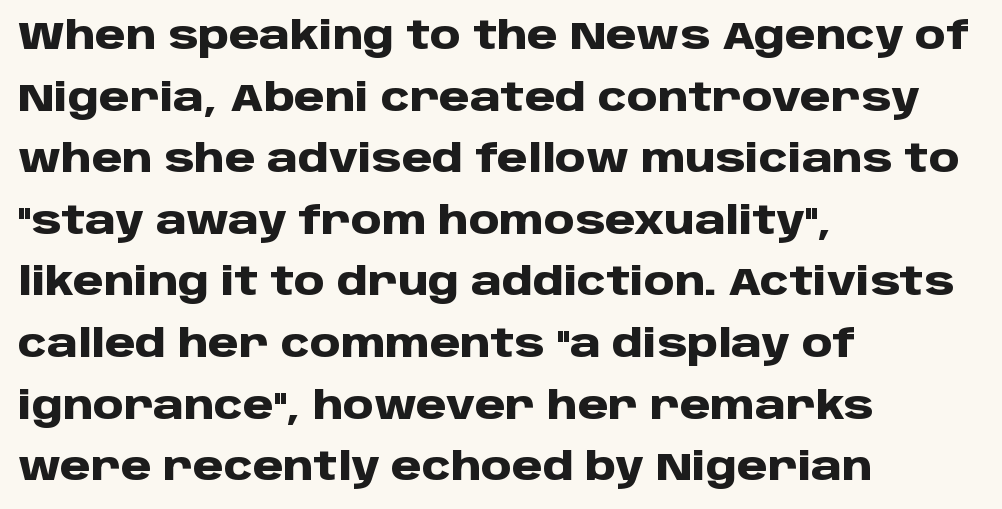
{"serif": "no", "italic": "no", "bold": "yes", "weight": "heavy", "width": "normal", "stroke_contrast": "low", "x_height": "large", "monospaced": "no", "underline": "no", "align": "left", "line_spacing": "normal", "line_spacing_ratio": 1.58, "letter_spacing": "normal", "letter_spacing_em": 0.0, "glyph_px": 39}
